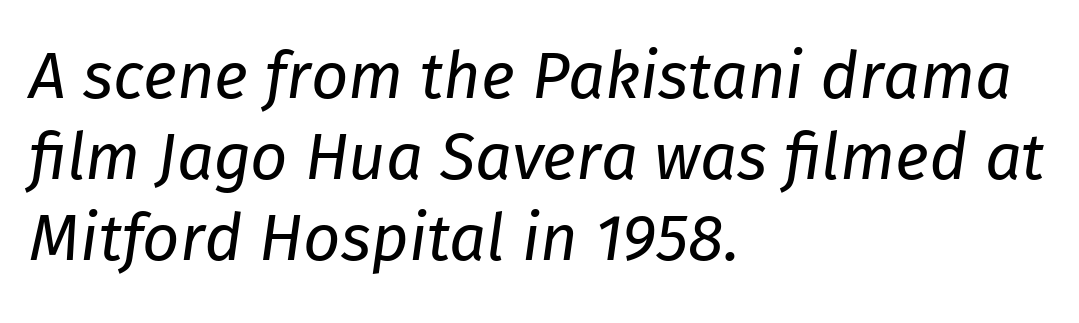
Q: Is the text bold? A: No.
Q: Is the text italic (slanted)? A: Yes, it leans right by about 8 degrees.
Q: Is the text underlined? A: No.
Q: How is the paragraph aligned? A: Left-aligned.
Q: Is the spacing between letters normal or unusually wide? A: Normal.
Q: Is the spacing between lines tight, normal or loose? A: Normal.
Q: Width (condensed, normal, or wide)? A: Normal.
Q: Stroke contrast? A: Low.
Q: x-height? A: Medium.
Q: Monospaced? A: No.
